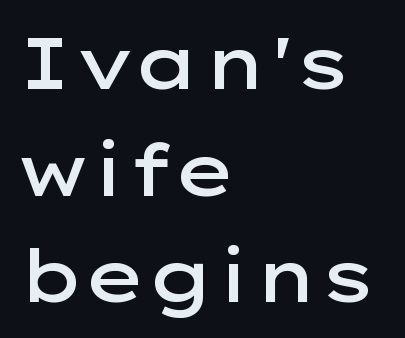
Look at the bottom of the vertical strokes: they stop flat, with no serifs. This sample keeps an unexceptional amount of space between lines. This rendering uses left alignment, leaving the right contour irregular. Spacing verdict: proportional, widths tailored to each character.
